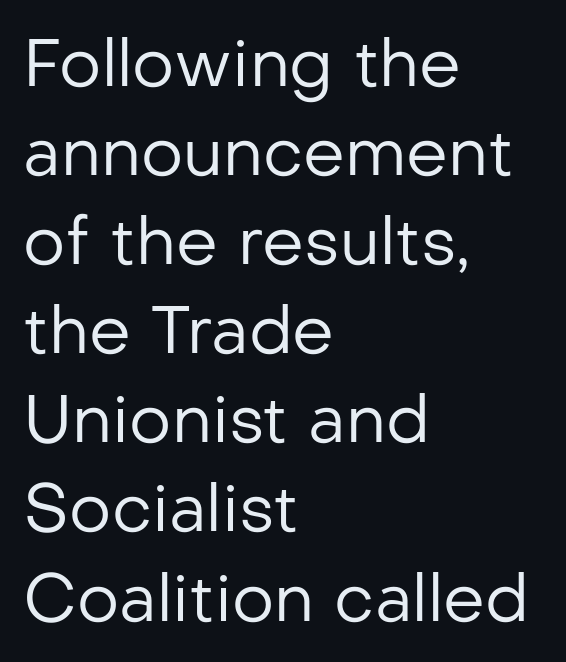
Q: Is the text bold? A: No.
Q: Is the text italic (slanted)? A: No, it is upright.
Q: Is the typeface a serif or a sans-serif typeface? A: Sans-serif.
Q: Is the text underlined? A: No.
Q: How is the paragraph aligned? A: Left-aligned.
Q: Is the spacing between letters normal or unusually wide? A: Normal.
Q: Is the spacing between lines tight, normal or loose? A: Normal.
Q: Width (condensed, normal, or wide)? A: Normal.
Q: Stroke contrast? A: Low.
Q: x-height? A: Medium.
Q: Monospaced? A: No.
